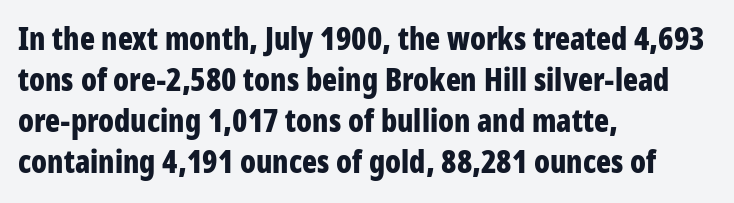
The image shows 31 px bold, condensed sans-serif type, upright; set left-aligned, normal line spacing (1.32x), normal letter spacing, not underlined; low stroke contrast and a large x-height.
